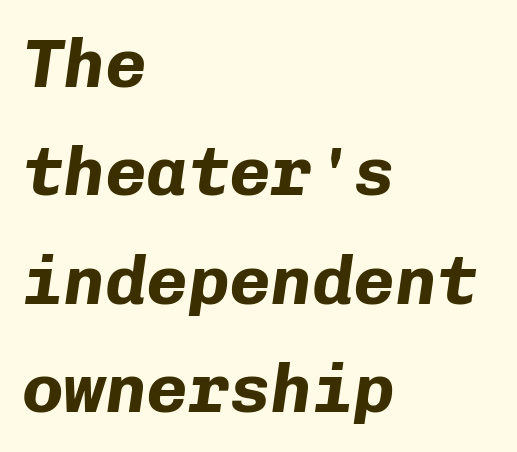
Note the uniform advance width — an 'i' takes as much space as an 'm'. Strong, thick strokes mark this as bold type. Does the leading feel generous? No, just average. Casual observation: everything's shoved over to the left. Default kerning and tracking; the words read as compact shapes.
